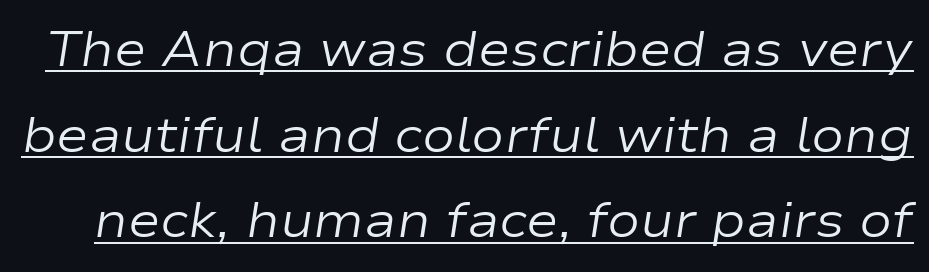
Nothing heavy about these letters — not bold at all. Quick note: underline on. The specimen reads as italic at a glance. Standard letterfit; no display-style spreading of the glyphs.
